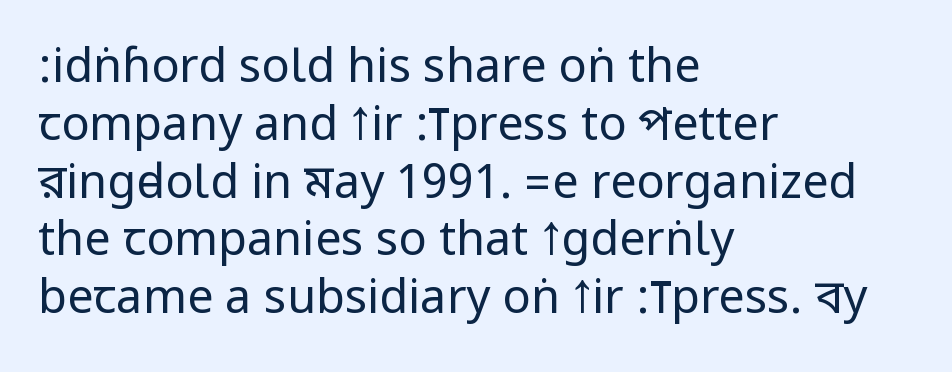
The image shows 47 px regular-weight, condensed sans-serif type, upright; set left-aligned, line spacing 1.23x, normal letter spacing, not underlined; low stroke contrast.
